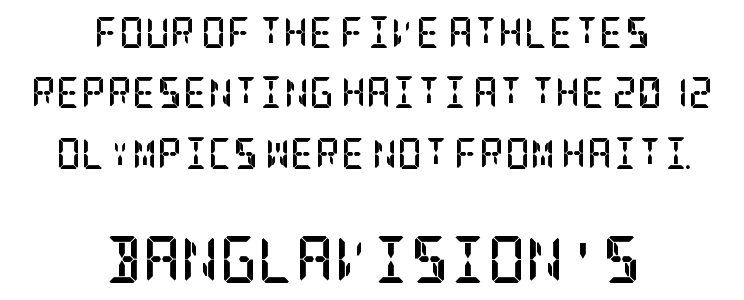
The composition opens small and finishes big. Letterform terminals end in serifs throughout the passage. The lines in this sample share a center point and differ in where they start and stop. This is the regular roman posture of the typeface. Summary of vertical rhythm: relaxed, with wide interline spacing.
